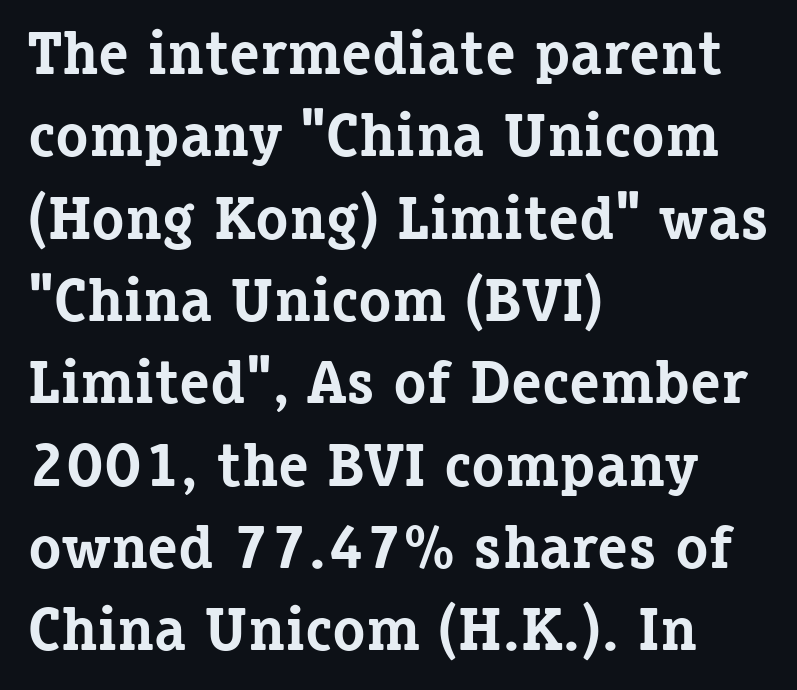
Q: Is the text bold? A: Yes.
Q: Is the text italic (slanted)? A: No, it is upright.
Q: Is the typeface a serif or a sans-serif typeface? A: Serif.
Q: Is the text underlined? A: No.
Q: How is the paragraph aligned? A: Left-aligned.
Q: Is the spacing between letters normal or unusually wide? A: Normal.
Q: Is the spacing between lines tight, normal or loose? A: Normal.
Q: Width (condensed, normal, or wide)? A: Normal.
Q: Stroke contrast? A: Low.
Q: x-height? A: Medium.
Q: Monospaced? A: No.
